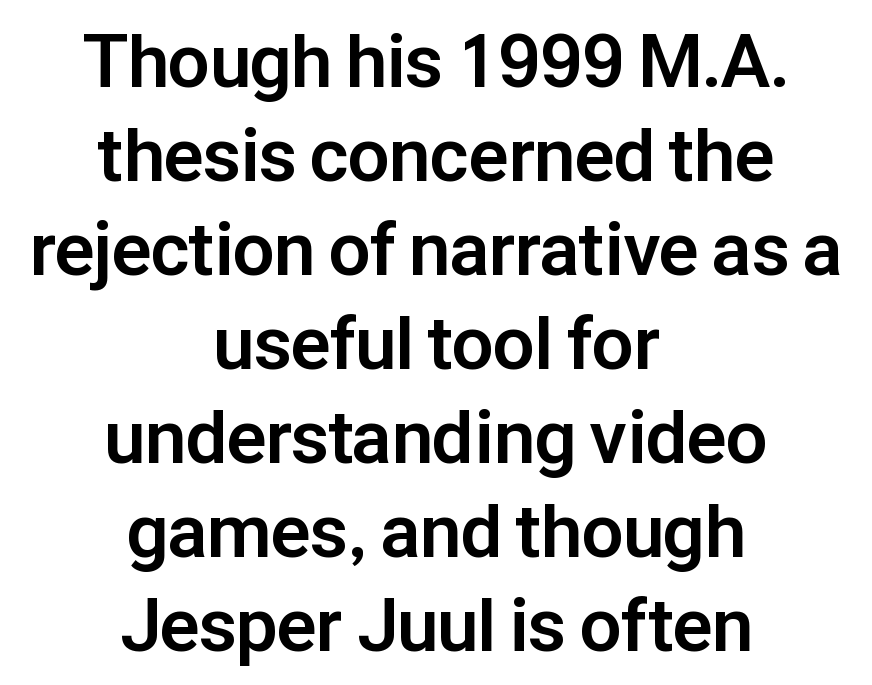
{"serif": "no", "italic": "no", "bold": "yes", "weight": "bold", "width": "normal", "stroke_contrast": "low", "x_height": "medium", "monospaced": "no", "underline": "no", "align": "center", "line_spacing": "normal", "line_spacing_ratio": 1.27, "letter_spacing": "normal", "letter_spacing_em": 0.0, "glyph_px": 74}
